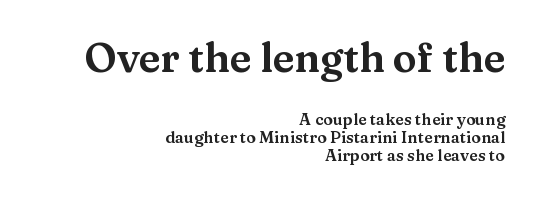
This sample uses a serif face. A typesetter would call this proportional, since set widths differ per character. The lettering holds an erect, upright posture throughout. The passage shown stacks its lines with hardly any gap. Caption: upper text group enlarged, lower text group reduced. Descender tails drop into unmarked territory.
